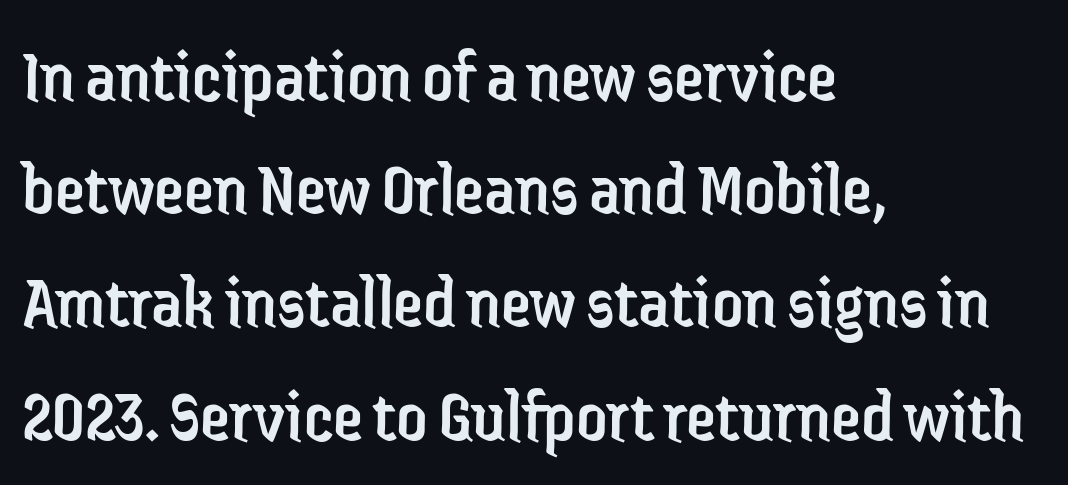
The image shows 76 px regular-weight, condensed sans-serif type, upright; set left-aligned, normal line spacing (1.49x), normal letter spacing, not underlined; low stroke contrast and a medium x-height.
